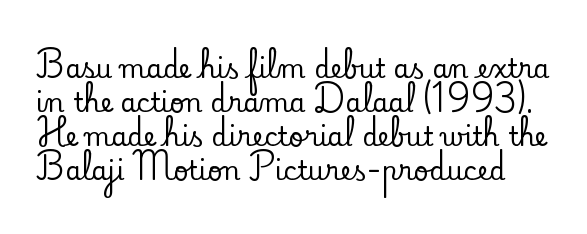
Q: Is the text italic (slanted)? A: No, it is upright.
Q: Is the text underlined? A: No.
Q: Is the spacing between letters normal or unusually wide? A: Normal.
Q: Is the spacing between lines tight, normal or loose? A: Normal.
